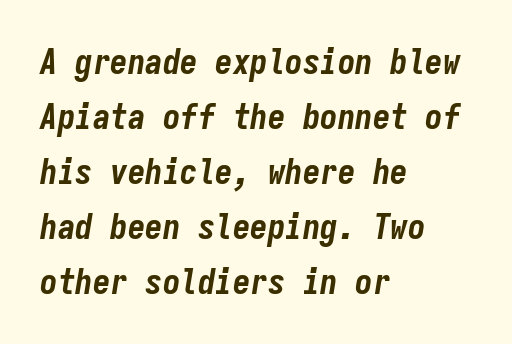
Q: Is the text bold? A: Yes.
Q: Is the text italic (slanted)? A: Yes, it leans right by about 9 degrees.
Q: Is the text underlined? A: No.
Q: How is the paragraph aligned? A: Left-aligned.
Q: Is the spacing between letters normal or unusually wide? A: Normal.
Q: Is the spacing between lines tight, normal or loose? A: Normal.
Q: Width (condensed, normal, or wide)? A: Condensed.
Q: Stroke contrast? A: Low.
Q: x-height? A: Medium.
Q: Monospaced? A: Yes.
